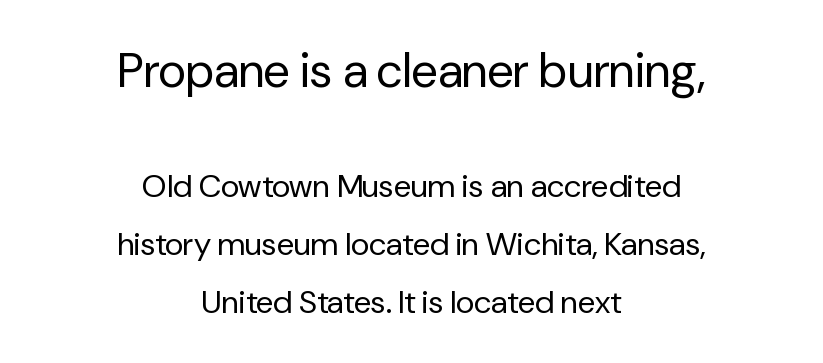
The image shows 48 px regular-weight sans-serif type, upright; set centered, line spacing 1.82x, normal letter spacing, not underlined; the first (top) block is 1.5x larger; low stroke contrast and a medium x-height.
